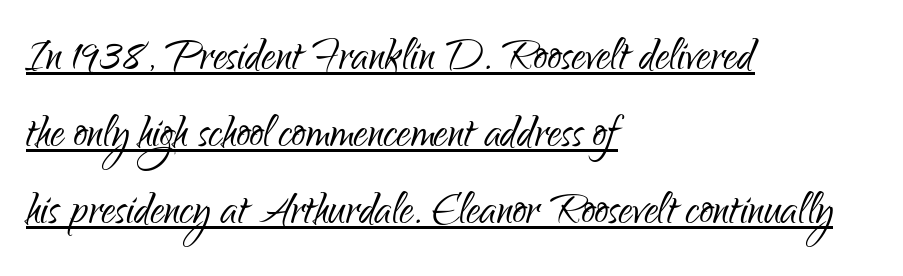
Q: Is the text bold? A: No.
Q: Is the text italic (slanted)? A: Yes.
Q: Is the typeface a serif or a sans-serif typeface? A: Sans-serif.
Q: Is the text underlined? A: Yes.
Q: How is the paragraph aligned? A: Left-aligned.
Q: Is the spacing between letters normal or unusually wide? A: Normal.
Q: Is the spacing between lines tight, normal or loose? A: Normal.
Q: Width (condensed, normal, or wide)? A: Condensed.
Q: Stroke contrast? A: Low.
Q: x-height? A: Small.
Q: Monospaced? A: No.
